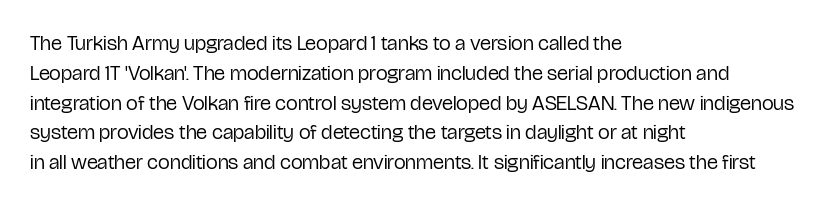
Q: Is the text bold? A: No.
Q: Is the text italic (slanted)? A: No, it is upright.
Q: Is the text underlined? A: No.
Q: How is the paragraph aligned? A: Left-aligned.
Q: Is the spacing between letters normal or unusually wide? A: Normal.
Q: Is the spacing between lines tight, normal or loose? A: Normal.
